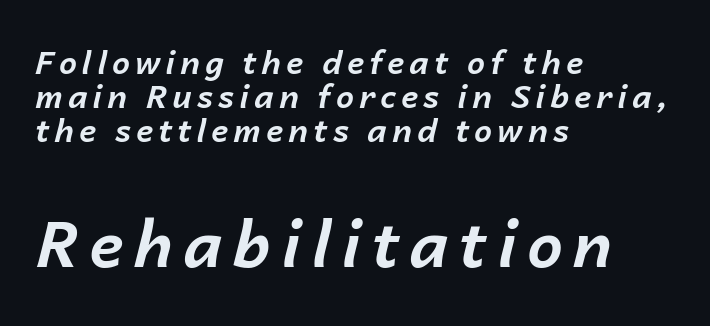
{"italic": "yes", "lean": "right", "slant_degrees": 14, "bold": "yes", "weight": "bold", "width": "normal", "stroke_contrast": "low", "x_height": "medium", "monospaced": "no", "underline": "no", "align": "left", "line_spacing": "tight", "line_spacing_ratio": 1.07, "larger_block": "second", "size_ratio": 2.0, "glyph_px": 64}
